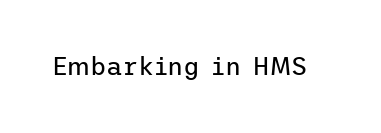
The rendering keeps characters at their native spacing. The font sits on the lighter half of the weight spectrum, regular included. Quick note: underline off. Is there any slant? The stems are plumb.
